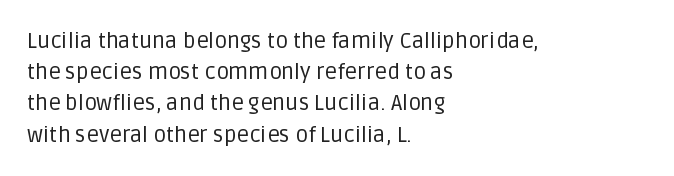
The image shows 22 px text type, upright; set left-aligned, normal line spacing (1.42x), normal letter spacing, not underlined.
